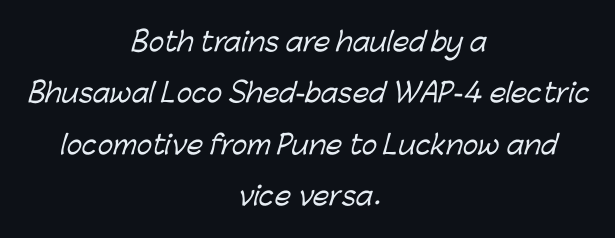
{"underline": "no", "align": "center", "line_spacing": "loose", "line_spacing_ratio": 1.98, "letter_spacing": "normal", "letter_spacing_em": 0.0, "glyph_px": 26}
